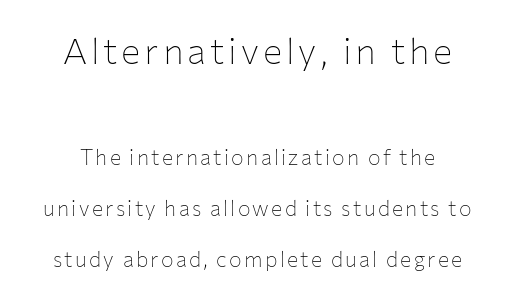
{"serif": "no", "italic": "no", "bold": "no", "weight": "thin", "width": "normal", "stroke_contrast": "low", "x_height": "medium", "monospaced": "no", "underline": "no", "align": "center", "line_spacing": "loose", "line_spacing_ratio": 2.43, "larger_block": "first", "size_ratio": 1.71, "glyph_px": 36}
